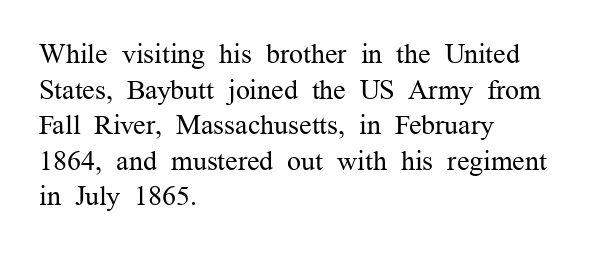
{"serif": "yes", "italic": "no", "bold": "no", "weight": "regular", "width": "normal", "stroke_contrast": "medium", "x_height": "medium", "monospaced": "no", "underline": "no", "align": "left", "line_spacing": "normal", "line_spacing_ratio": 1.27, "letter_spacing": "normal", "letter_spacing_em": 0.0, "glyph_px": 28}
